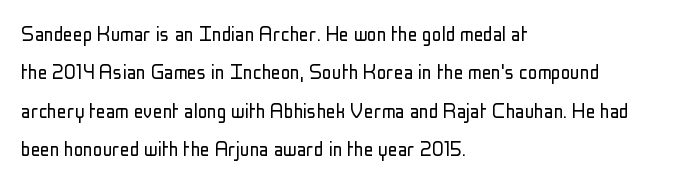
The image shows 24 px text type, upright; set left-aligned, normal line spacing (1.6x), normal letter spacing, not underlined.
